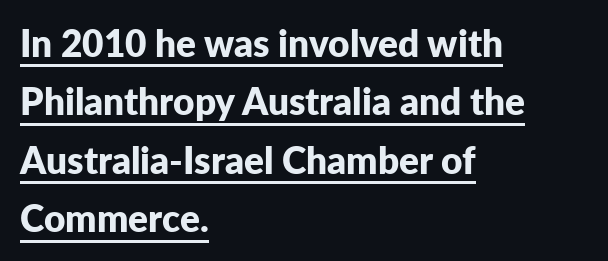
Q: Is the text bold? A: Yes.
Q: Is the text italic (slanted)? A: No, it is upright.
Q: Is the typeface a serif or a sans-serif typeface? A: Sans-serif.
Q: Is the text underlined? A: Yes.
Q: How is the paragraph aligned? A: Left-aligned.
Q: Is the spacing between letters normal or unusually wide? A: Normal.
Q: Is the spacing between lines tight, normal or loose? A: Normal.
Q: Width (condensed, normal, or wide)? A: Normal.
Q: Stroke contrast? A: Low.
Q: x-height? A: Medium.
Q: Monospaced? A: No.
